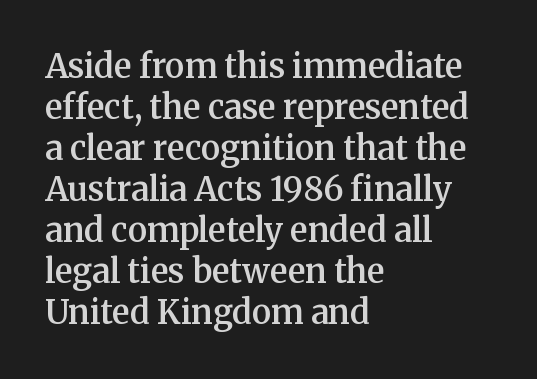
Q: Is the text bold? A: Semi-bold.
Q: Is the text italic (slanted)? A: No, it is upright.
Q: Is the typeface a serif or a sans-serif typeface? A: Serif.
Q: Is the text underlined? A: No.
Q: How is the paragraph aligned? A: Left-aligned.
Q: Is the spacing between letters normal or unusually wide? A: Normal.
Q: Width (condensed, normal, or wide)? A: Normal.
Q: Stroke contrast? A: Medium.
Q: x-height? A: Medium.
Q: Monospaced? A: No.
